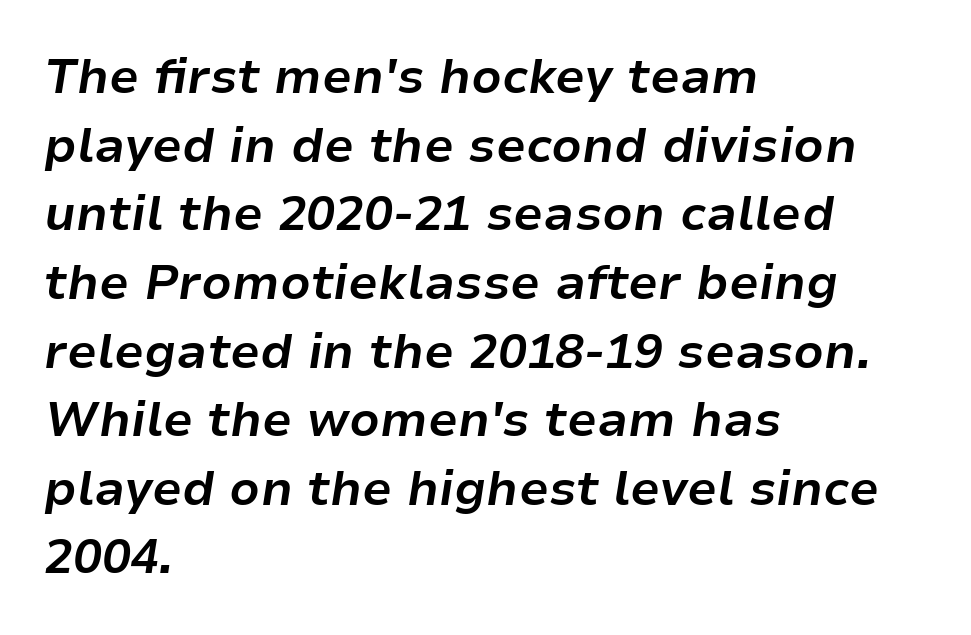
{"italic": "yes", "lean": "right", "slant_degrees": 9, "bold": "yes", "weight": "bold", "width": "normal", "stroke_contrast": "low", "x_height": "medium", "monospaced": "no", "underline": "no", "align": "left", "line_spacing": "normal", "line_spacing_ratio": 1.43, "letter_spacing": "normal", "letter_spacing_em": 0.0, "glyph_px": 48}
